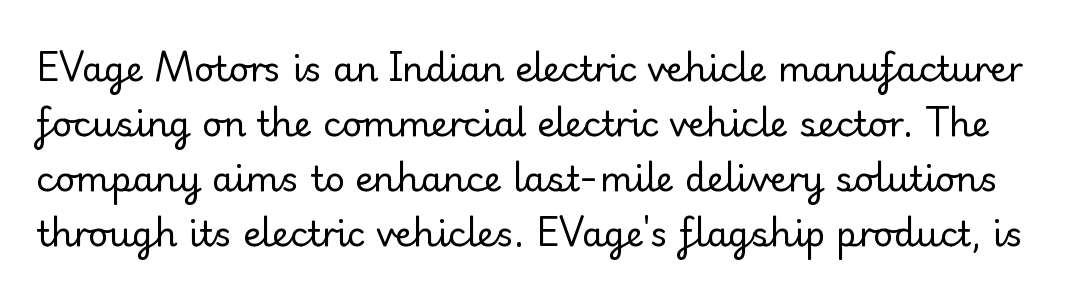
The image shows 35 px regular-weight serif type, upright; set normal line spacing (1.57x), normal letter spacing, not underlined; low stroke contrast and a small x-height.
